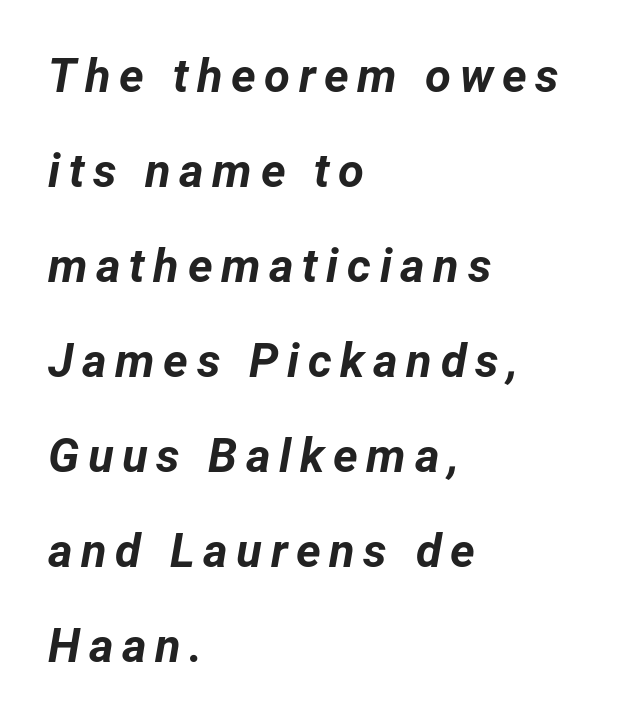
Caption: bold face, heavy strokes. Would a proofreader flag this as italicized? Yes. Baseline-to-baseline distance is far greater than the letter height. The passage shown is typed in a proportional face where columns would drift.
